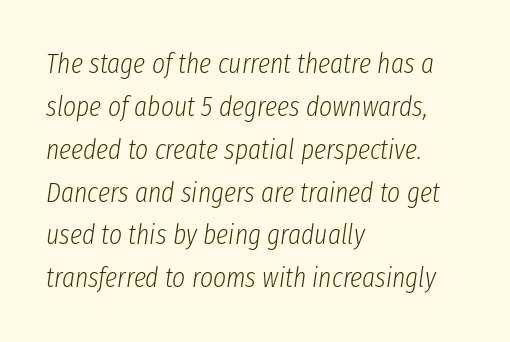
Q: Is the text bold? A: No.
Q: Is the text italic (slanted)? A: Yes, it leans right by about 8 degrees.
Q: Is the text underlined? A: No.
Q: How is the paragraph aligned? A: Left-aligned.
Q: Is the spacing between letters normal or unusually wide? A: Normal.
Q: Is the spacing between lines tight, normal or loose? A: Normal.
Q: Width (condensed, normal, or wide)? A: Condensed.
Q: Stroke contrast? A: Low.
Q: x-height? A: Medium.
Q: Monospaced? A: No.
